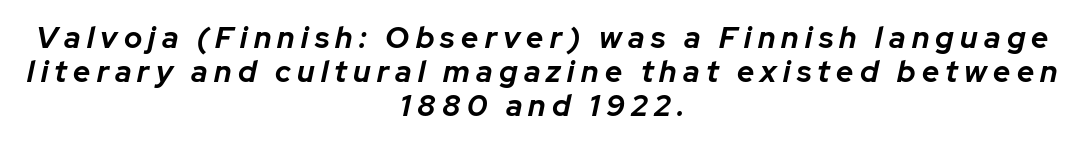
Q: Is the text bold? A: Yes.
Q: Is the text italic (slanted)? A: Yes, it leans right by about 12 degrees.
Q: Is the text underlined? A: No.
Q: How is the paragraph aligned? A: Centered.
Q: Is the spacing between letters normal or unusually wide? A: Unusually wide.
Q: Is the spacing between lines tight, normal or loose? A: Tight.
Q: Width (condensed, normal, or wide)? A: Normal.
Q: Stroke contrast? A: Low.
Q: x-height? A: Medium.
Q: Monospaced? A: No.
